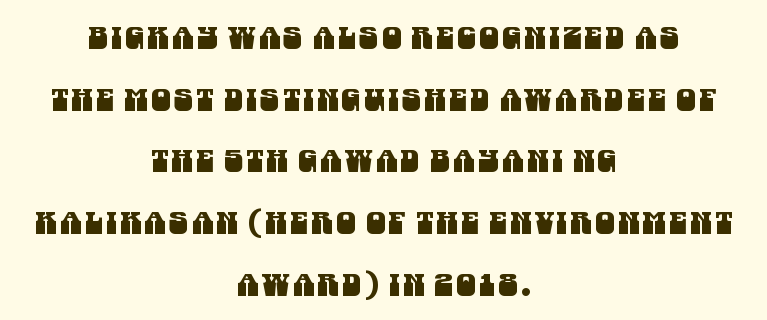
Just letters on the line, the space beneath them empty. Think of a printed novel: that variable character pitch is what you see here. Airy leading. Observe the absence of serifs on each vertical stroke in this sample. This rendering uses center alignment, leaving both contours irregular but symmetric.
